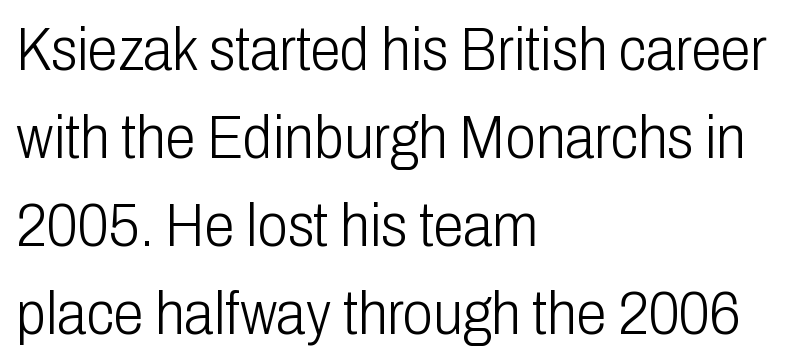
Which margin do the lines hug? The left one — the right edge is uneven. Successive baselines arrive at the customary interval. The letters advance in unequal steps, a hallmark of proportional type. Quick note: not italic, upright. The letterforms sit at book weight or below.
